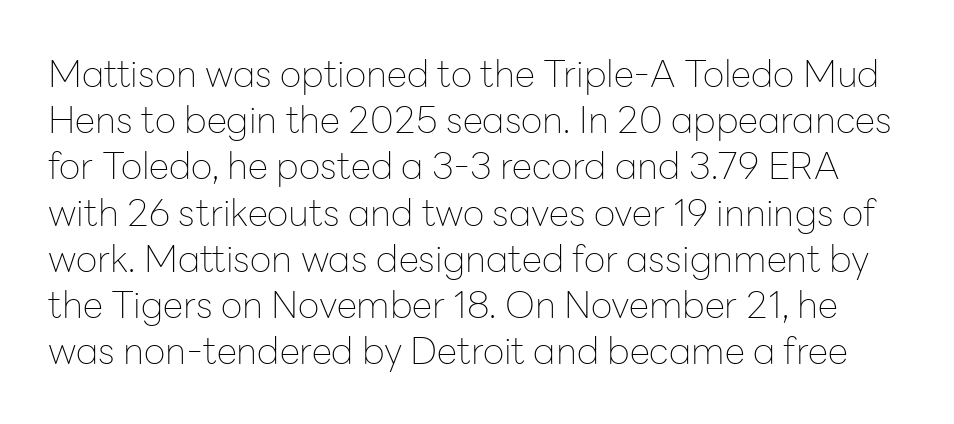
{"serif": "no", "italic": "no", "bold": "no", "weight": "thin", "width": "normal", "stroke_contrast": "low", "x_height": "medium", "monospaced": "no", "underline": "no", "line_spacing": "normal", "line_spacing_ratio": 1.25, "letter_spacing": "normal", "letter_spacing_em": 0.0, "glyph_px": 37}
